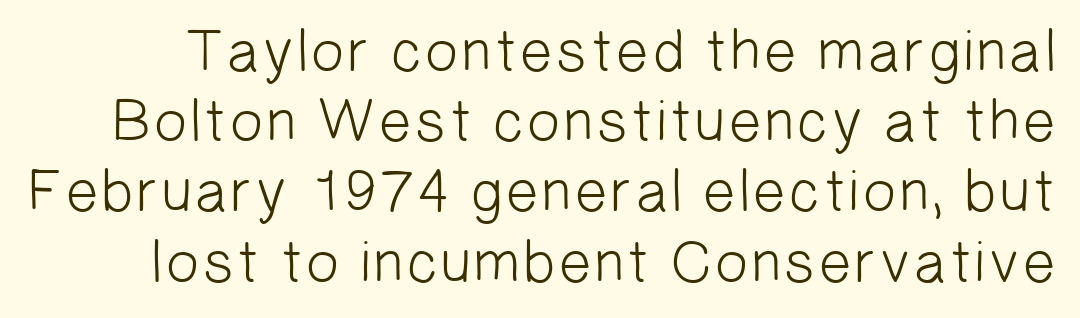
Think of a printed novel: that variable character pitch is what you see here. The horizontal fit of the characters is conventional and even. This is sans-serif lettering, the kind often seen on screens and signage. Ink coverage per letter is moderate at most. The passage shown is not underscored anywhere.
